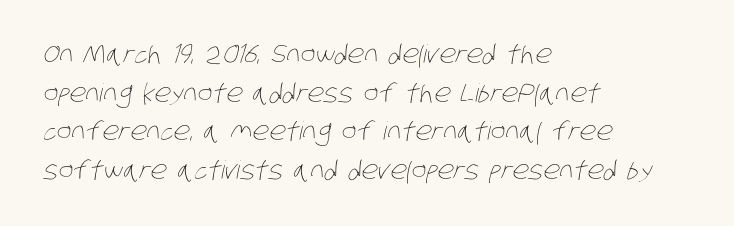
The image shows 25 px text type; set left-aligned, normal line spacing (1.55x), normal letter spacing, not underlined.
